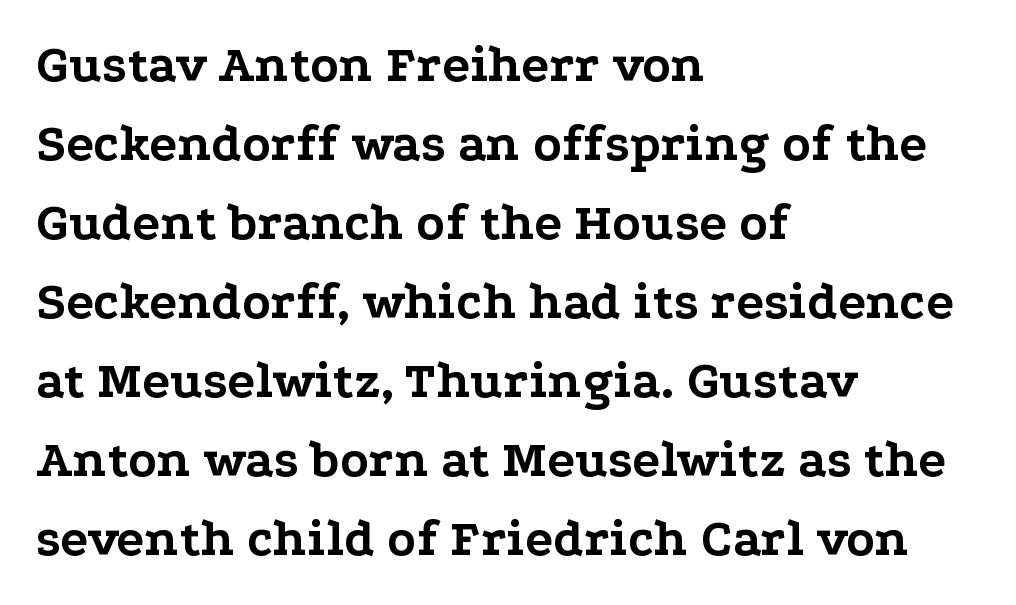
Q: Is the text bold? A: Yes.
Q: Is the text italic (slanted)? A: No, it is upright.
Q: Is the typeface a serif or a sans-serif typeface? A: Serif.
Q: Is the text underlined? A: No.
Q: How is the paragraph aligned? A: Left-aligned.
Q: Is the spacing between letters normal or unusually wide? A: Normal.
Q: Is the spacing between lines tight, normal or loose? A: Normal.
Q: Width (condensed, normal, or wide)? A: Wide.
Q: Stroke contrast? A: Low.
Q: x-height? A: Medium.
Q: Monospaced? A: No.
